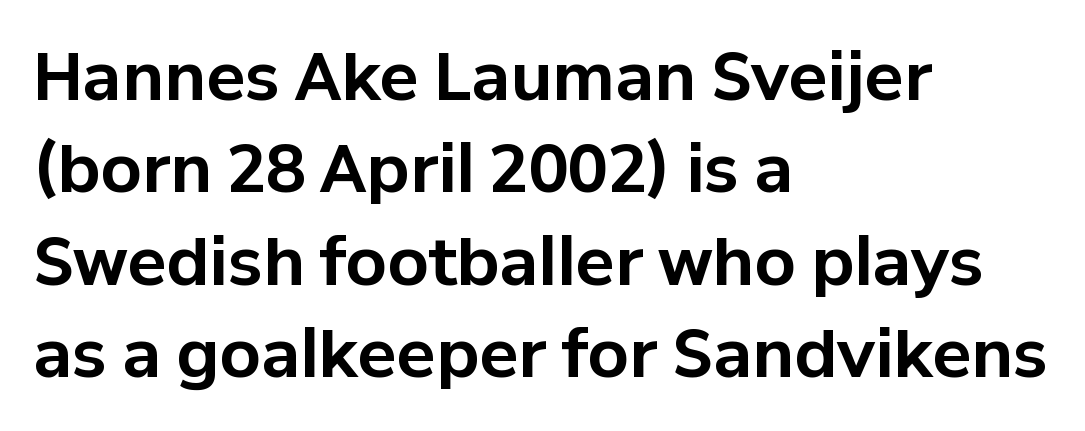
Q: Is the text bold? A: Yes.
Q: Is the text italic (slanted)? A: No, it is upright.
Q: Is the typeface a serif or a sans-serif typeface? A: Sans-serif.
Q: Is the text underlined? A: No.
Q: How is the paragraph aligned? A: Left-aligned.
Q: Is the spacing between letters normal or unusually wide? A: Normal.
Q: Is the spacing between lines tight, normal or loose? A: Normal.
Q: Width (condensed, normal, or wide)? A: Normal.
Q: Stroke contrast? A: Low.
Q: x-height? A: Medium.
Q: Monospaced? A: No.
